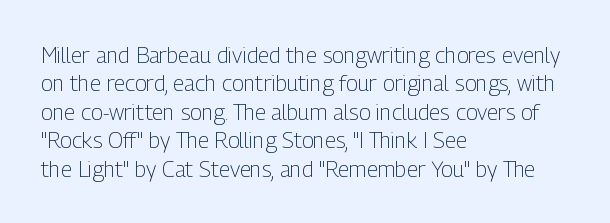
{"italic": "no", "bold": "no", "underline": "no", "align": "left", "line_spacing": "normal", "line_spacing_ratio": 1.29, "letter_spacing": "normal", "letter_spacing_em": 0.0, "glyph_px": 22}
